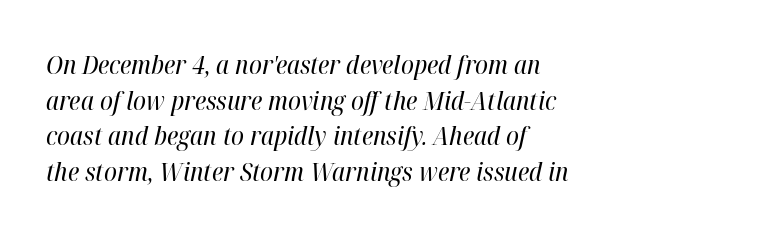
{"italic": "yes", "lean": "right", "slant_degrees": 12, "bold": "no", "underline": "no", "align": "left", "line_spacing": "normal", "line_spacing_ratio": 1.37, "letter_spacing": "normal", "letter_spacing_em": 0.0, "glyph_px": 26}
